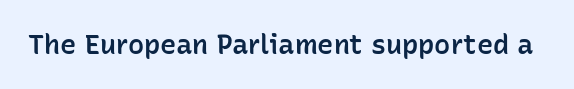
The image shows 27 px text type, upright; set normal letter spacing, not underlined.
